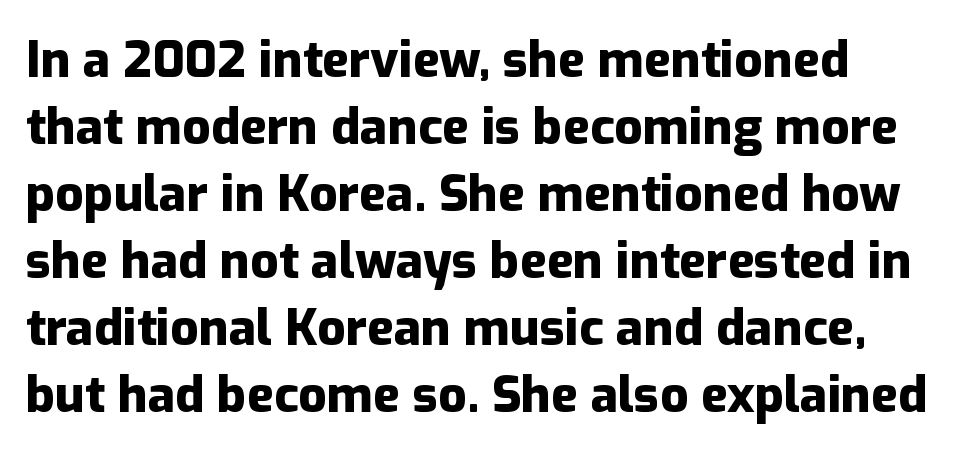
Which margin do the lines hug? The left one — the right edge is uneven. Heavy, bold letterforms. Do the letters lean? They stand straight. The passage shown is typeset with a sans-serif family. The tracking reads as untouched default to a designer's eye.
